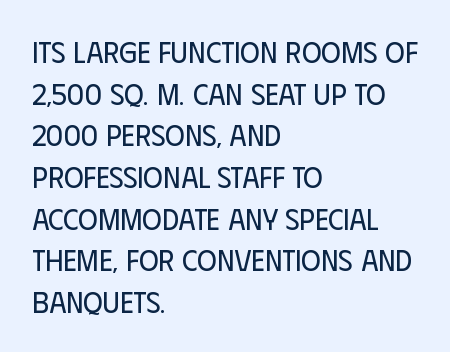
{"serif": "no", "italic": "no", "bold": "no", "weight": "regular", "width": "condensed", "stroke_contrast": "low", "x_height": "large", "monospaced": "no", "underline": "no", "align": "left", "line_spacing": "normal", "line_spacing_ratio": 1.39, "letter_spacing": "normal", "letter_spacing_em": 0.0, "glyph_px": 30}
